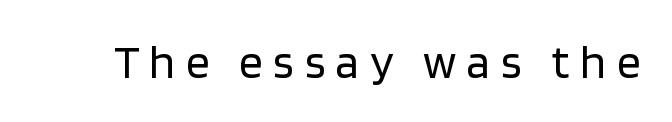
{"serif": "no", "italic": "no", "bold": "no", "weight": "regular", "width": "normal", "stroke_contrast": "low", "x_height": "large", "monospaced": "no", "underline": "no", "letter_spacing": "wide", "letter_spacing_em": 0.23, "glyph_px": 47}
